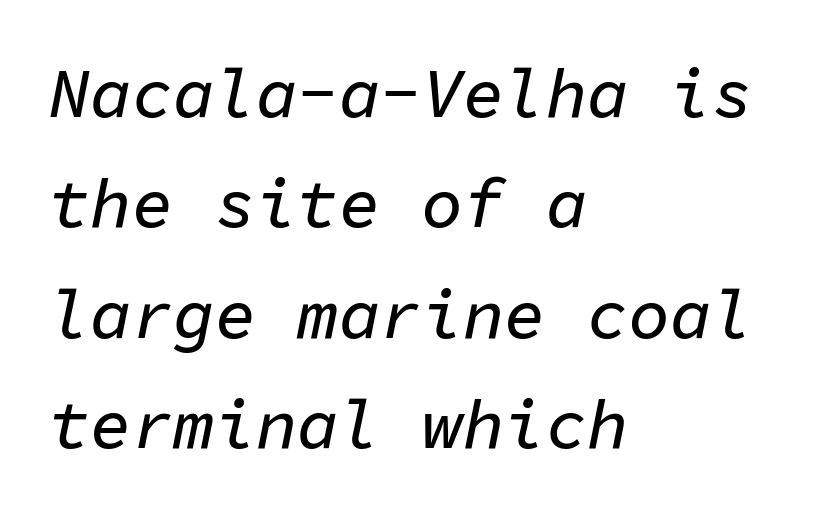
{"italic": "yes", "lean": "right", "slant_degrees": 11, "width": "normal", "stroke_contrast": "low", "x_height": "medium", "monospaced": "yes", "underline": "no", "align": "left", "line_spacing": "normal", "line_spacing_ratio": 1.6, "letter_spacing": "normal", "letter_spacing_em": 0.0, "glyph_px": 69}
